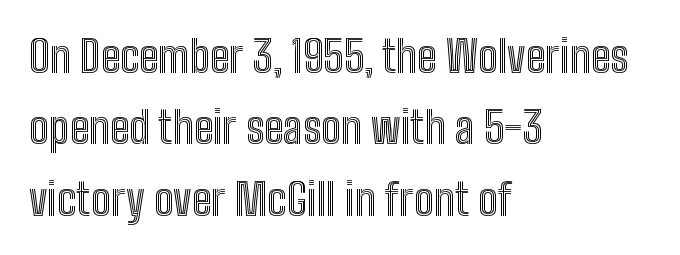
The image shows 44 px condensed type, upright; set left-aligned, normal line spacing (1.62x), normal letter spacing, not underlined; a medium x-height.
